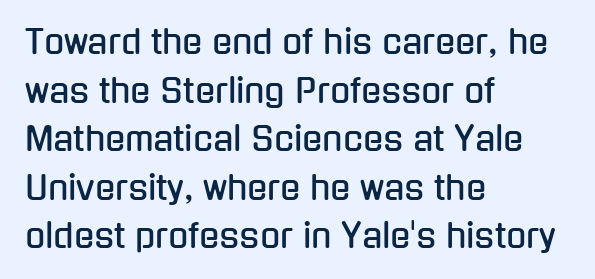
The image shows 33 px condensed sans-serif type, upright; set left-aligned, normal line spacing (1.47x), normal letter spacing, not underlined; low stroke contrast and a medium x-height.
